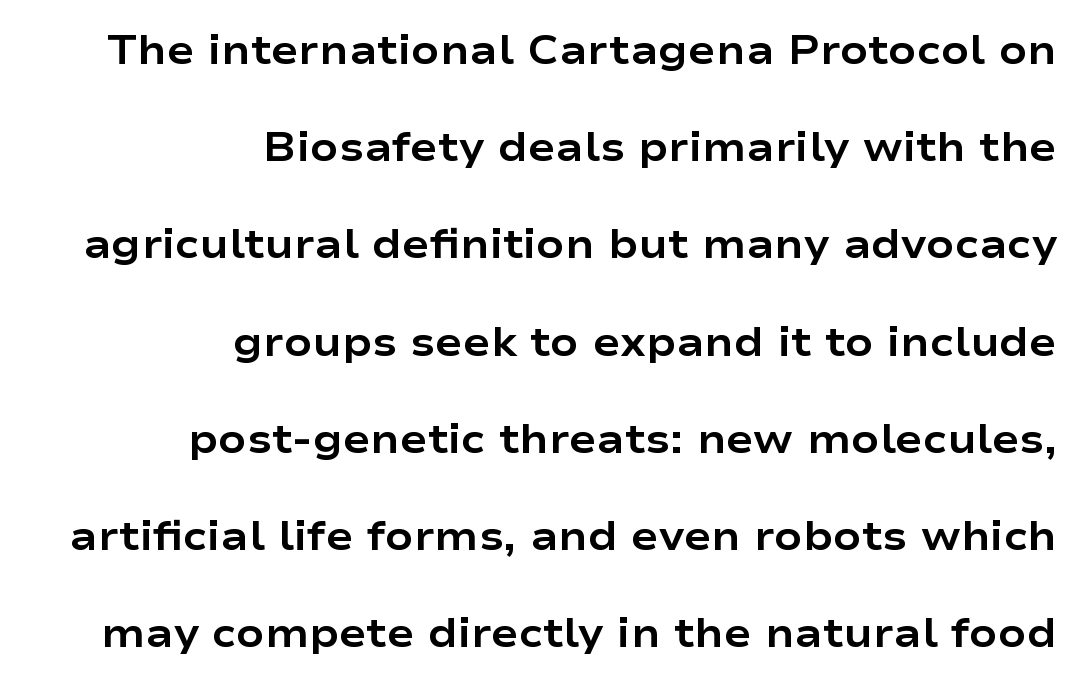
Q: Is the text bold? A: Yes.
Q: Is the text italic (slanted)? A: No, it is upright.
Q: Is the typeface a serif or a sans-serif typeface? A: Sans-serif.
Q: Is the text underlined? A: No.
Q: How is the paragraph aligned? A: Right-aligned.
Q: Is the spacing between letters normal or unusually wide? A: Normal.
Q: Is the spacing between lines tight, normal or loose? A: Loose.
Q: Width (condensed, normal, or wide)? A: Wide.
Q: Stroke contrast? A: Low.
Q: x-height? A: Medium.
Q: Monospaced? A: No.
